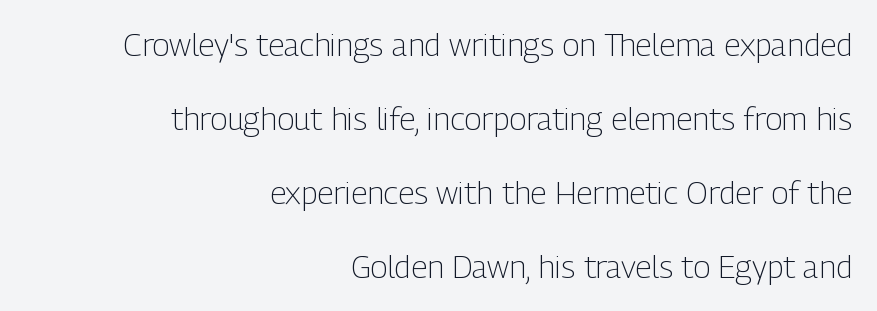
The letters carry no serifs — their stems end cleanly without finishing strokes. Tall strokes in this sample are plumb rather than angled. Reading down the block, your eye finds every line finishing at a fixed right position. The face used here is proportionally spaced, like ordinary book or web type.
